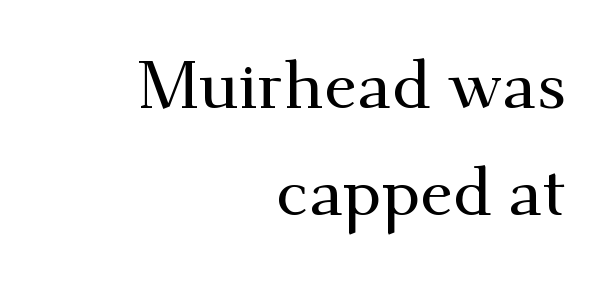
{"serif": "yes", "italic": "no", "width": "normal", "stroke_contrast": "medium", "x_height": "small", "monospaced": "no", "underline": "no", "align": "right", "line_spacing": "normal", "line_spacing_ratio": 1.59, "letter_spacing": "normal", "letter_spacing_em": 0.0, "glyph_px": 67}
